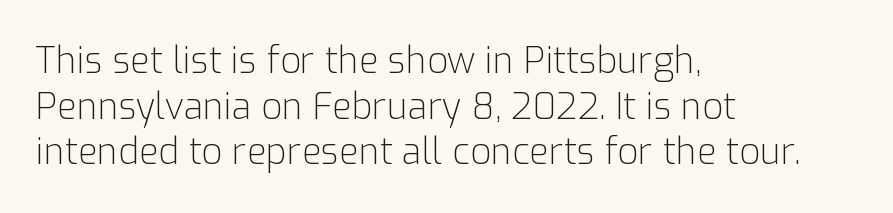
The cut favours lightness, reaching ordinary text weight at its darkest. Think of a printed novel: that variable character pitch is what you see here. The passage is arranged the way most books set body copy — flush left. This rendering features lettering with no underline.
